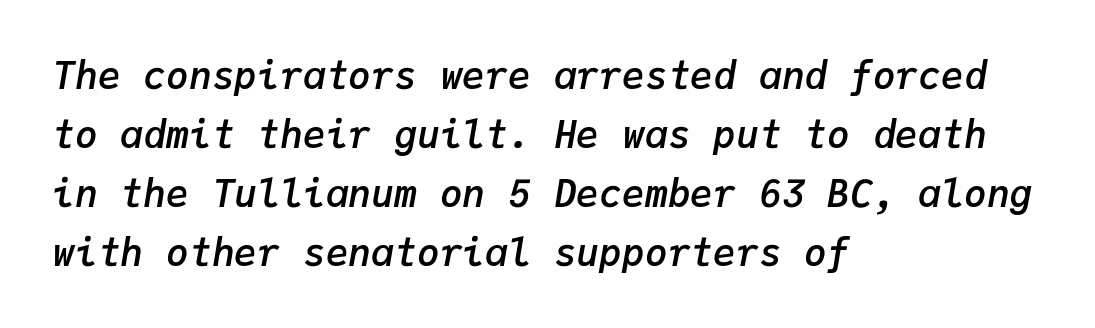
Q: Is the text bold? A: Semi-bold.
Q: Is the text italic (slanted)? A: Yes, it leans right by about 9 degrees.
Q: Is the text underlined? A: No.
Q: How is the paragraph aligned? A: Left-aligned.
Q: Is the spacing between letters normal or unusually wide? A: Normal.
Q: Is the spacing between lines tight, normal or loose? A: Normal.
Q: Width (condensed, normal, or wide)? A: Normal.
Q: Stroke contrast? A: Low.
Q: x-height? A: Medium.
Q: Monospaced? A: Yes.
